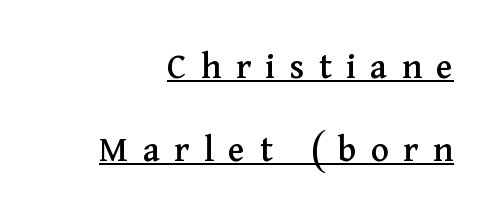
Caption: expanded tracking, letters set apart. Successive baselines arrive slowly, with a big drop between each. The typography opts for an upright posture over an oblique one. The text was rendered using a seriffed face with decorative stroke endings.
